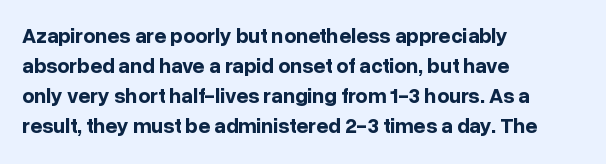
The font's upright variant was chosen for this text. These lines keep a tight, regular rhythm from letter to letter. Notice how thick the strokes are: this is what a full bold looks like. These lines sit exactly where default settings would place them.
